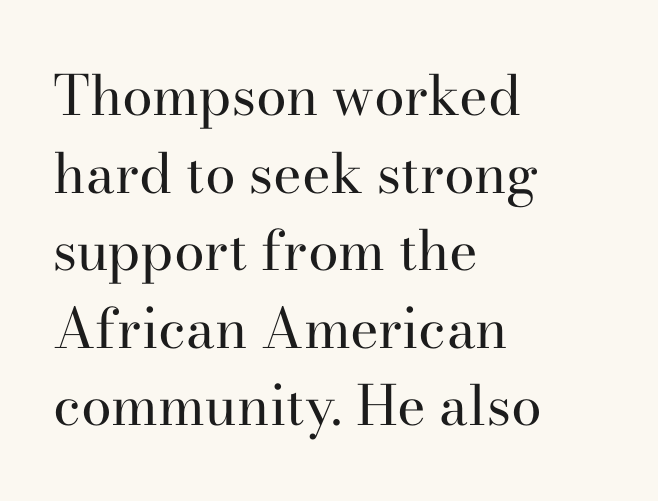
Q: Is the text bold? A: No.
Q: Is the text italic (slanted)? A: No, it is upright.
Q: Is the typeface a serif or a sans-serif typeface? A: Serif.
Q: Is the text underlined? A: No.
Q: How is the paragraph aligned? A: Left-aligned.
Q: Is the spacing between letters normal or unusually wide? A: Normal.
Q: Is the spacing between lines tight, normal or loose? A: Normal.
Q: Width (condensed, normal, or wide)? A: Normal.
Q: Stroke contrast? A: High.
Q: x-height? A: Small.
Q: Monospaced? A: No.
